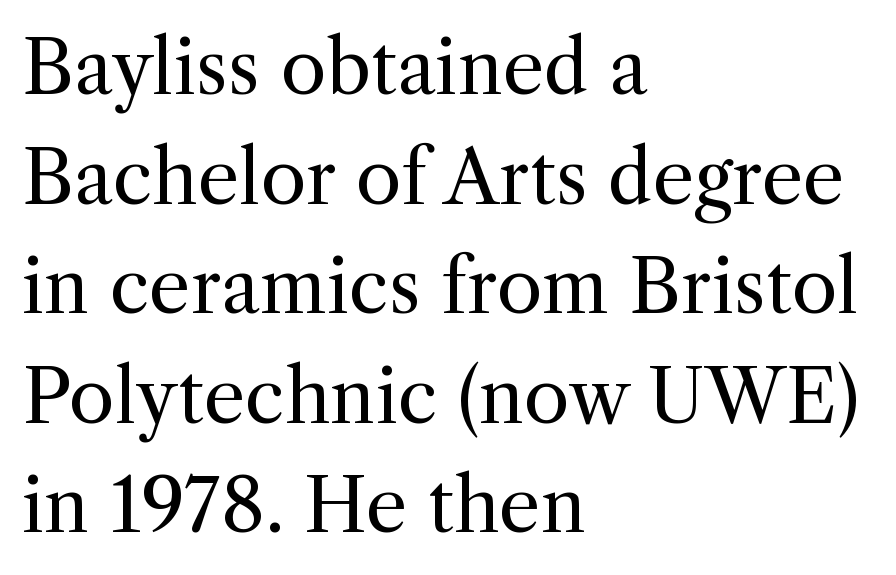
{"serif": "yes", "italic": "no", "bold": "no", "weight": "regular", "width": "normal", "x_height": "medium", "monospaced": "no", "underline": "no", "align": "left", "line_spacing": "normal", "line_spacing_ratio": 1.48, "letter_spacing": "normal", "letter_spacing_em": 0.0, "glyph_px": 74}
